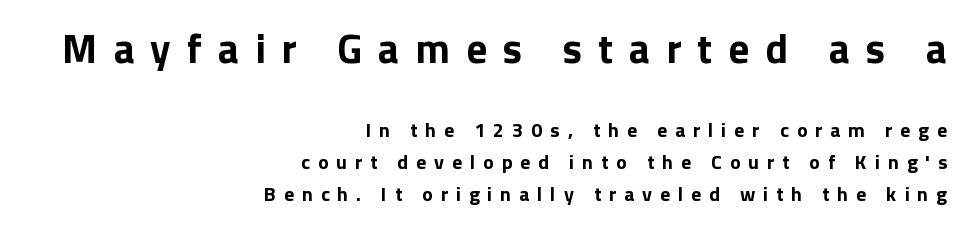
The image shows 41 px bold sans-serif type, upright; set right-aligned, normal line spacing (1.59x), unusually wide letter spacing (+0.39 em), not underlined; the first (top) block is 2.05x larger; low stroke contrast and a medium x-height.
